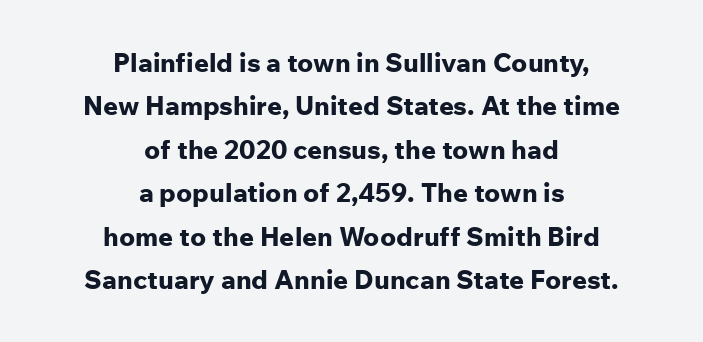
Q: Is the text bold? A: Yes.
Q: Is the text italic (slanted)? A: No, it is upright.
Q: Is the text underlined? A: No.
Q: How is the paragraph aligned? A: Centered.
Q: Is the spacing between letters normal or unusually wide? A: Normal.
Q: Is the spacing between lines tight, normal or loose? A: Normal.
